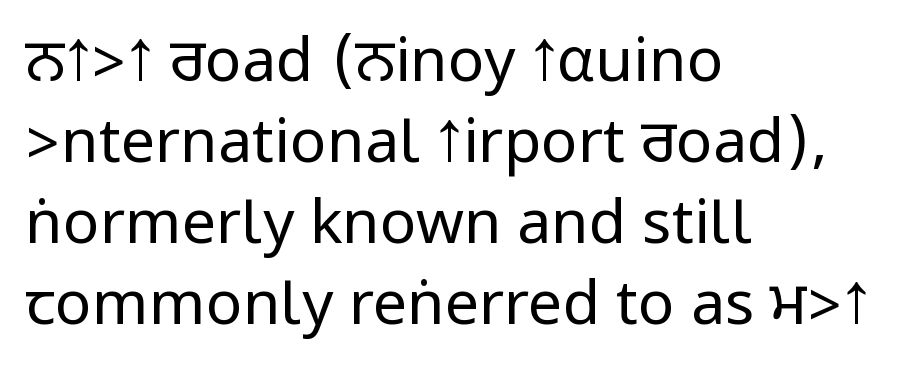
The image shows 61 px regular-weight, condensed sans-serif type, upright; set left-aligned, normal line spacing (1.33x), normal letter spacing, not underlined; low stroke contrast.
